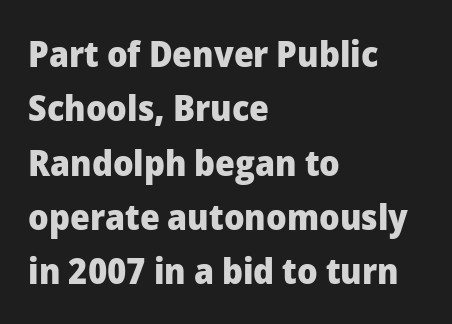
Has an underline been added? It has not. These lines are composed in type without serifs. Each line starts at the same left margin while the right side varies. These lines carry a lot of weight — the face is fully bold.
